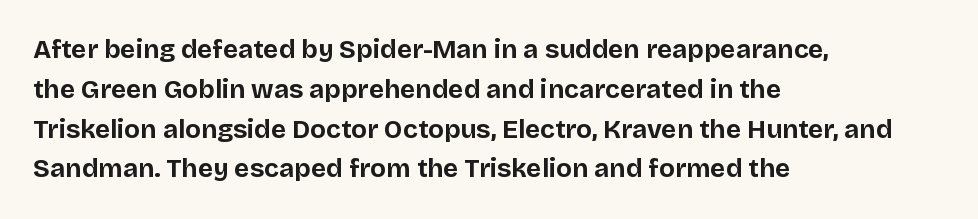
The image shows 26 px bold type, upright; set left-aligned, normal line spacing (1.53x), normal letter spacing, not underlined.
